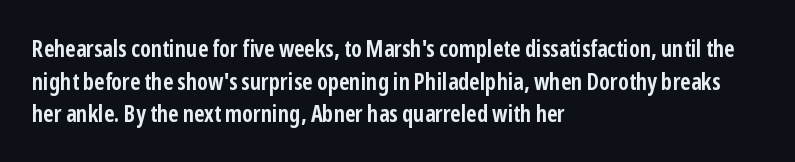
The image shows 23 px bold type, upright; set left-aligned, normal line spacing (1.42x), normal letter spacing, not underlined.
